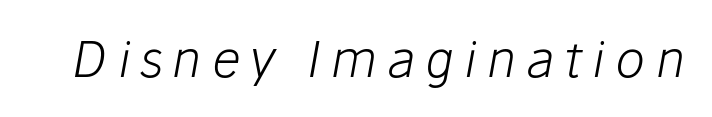
The image shows 50 px light type, italic (leaning right); set unusually wide letter spacing (+0.2 em), not underlined; low stroke contrast and a medium x-height.
